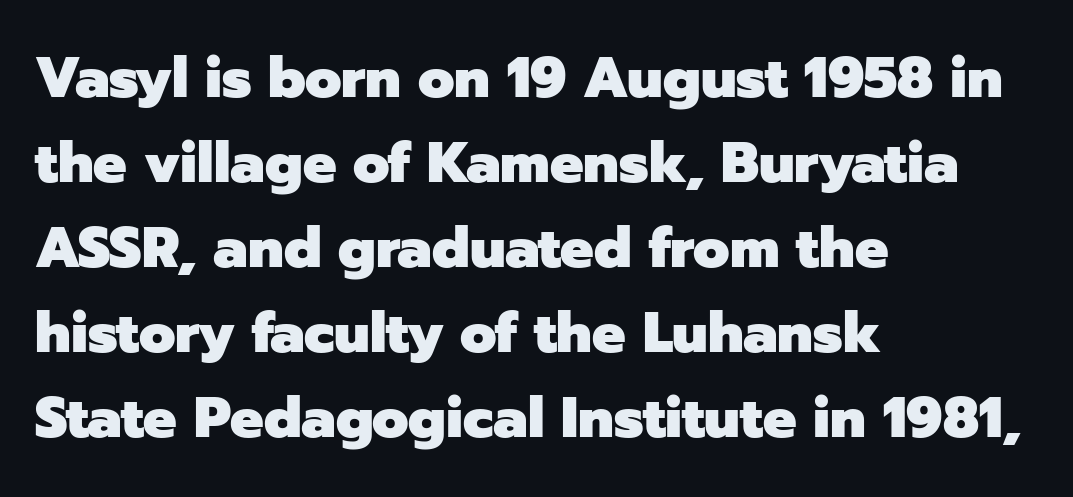
The rendering keeps characters at their native spacing. Spacing verdict: proportional, widths tailored to each character. The type family on display is of the sans-serif kind. A student would call this left alignment; a typographer would say flush left, rag right. Quick note: underline off. Compared with an ordinary text face, these strokes are far heavier — a full bold.
